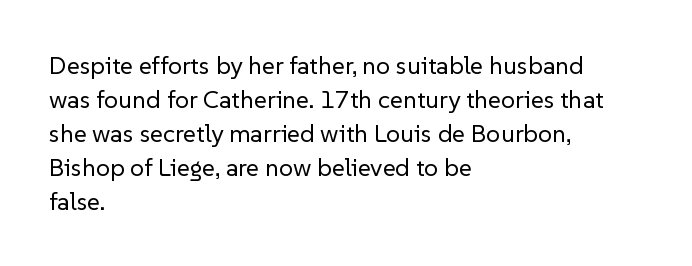
The image shows 25 px text type, upright; set left-aligned, normal line spacing (1.36x), normal letter spacing, not underlined.
